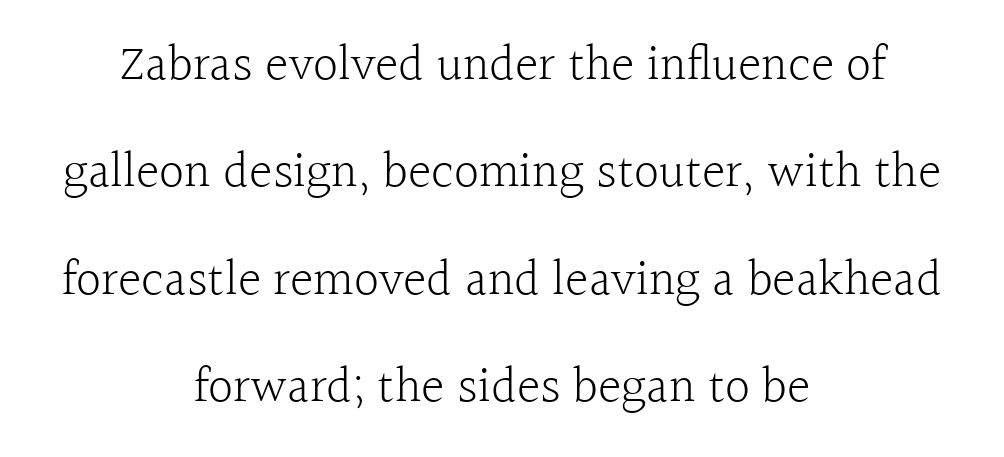
The space directly below the letters is spotless. You could not count columns in this text — the font is proportionally spaced. The lines in this sample share a center point and differ in where they start and stop. Short note: letters normally spaced.
